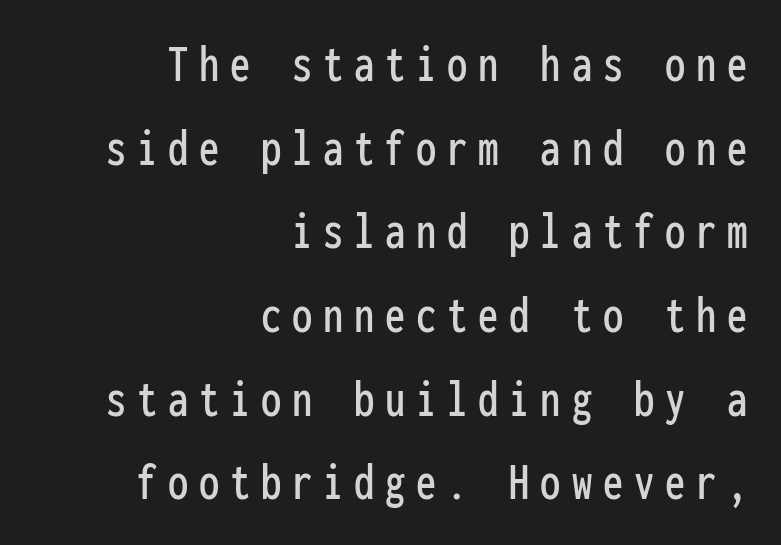
Letters rest on an invisible, unmarked baseline. Does the lettering tilt? It doesn't — this is upright. Characters follow at a spacing far wider than the type designer built in. A normal amount of white space separates one row of letters from the next. Leftover space on each line is placed entirely before the opening word. The characters display no serif detailing; their extremities are plain.
